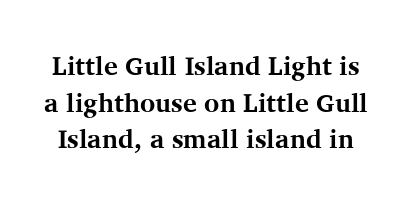
You can tell it's not italic because the verticals are truly vertical. Any mark beneath the type? The region is blank. Typographic density is high because the face is bold. Rows of type keep a routine distance in the vertical direction. Does extra space separate the letters? No, they use regular spacing.
